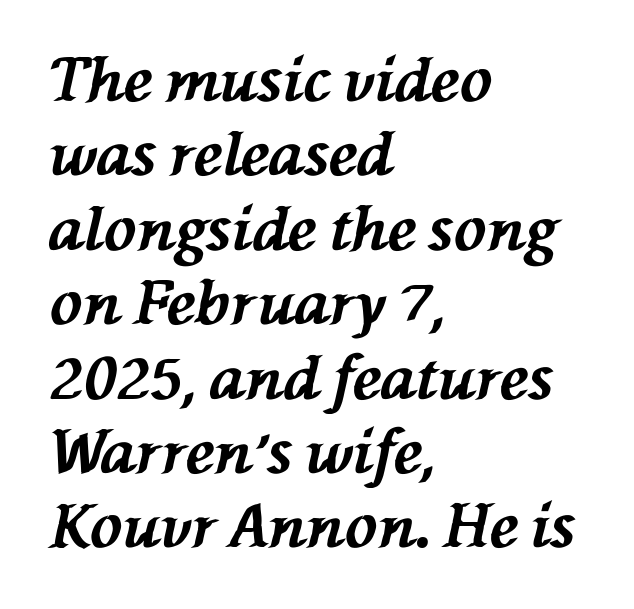
The image shows 60 px bold type, italic (leaning left); set left-aligned, line spacing 1.24x, normal letter spacing, not underlined; medium stroke contrast and a medium x-height.
